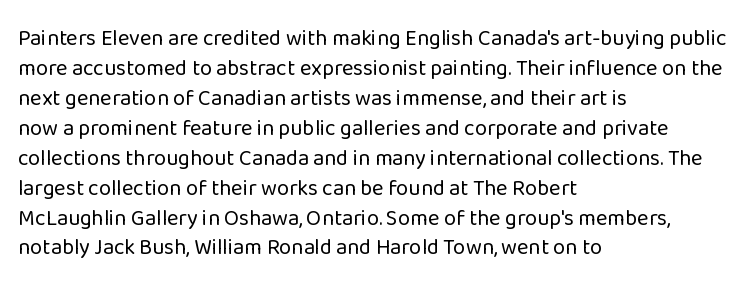
Q: Is the text bold? A: No.
Q: Is the text italic (slanted)? A: No, it is upright.
Q: Is the text underlined? A: No.
Q: How is the paragraph aligned? A: Left-aligned.
Q: Is the spacing between letters normal or unusually wide? A: Normal.
Q: Is the spacing between lines tight, normal or loose? A: Normal.
